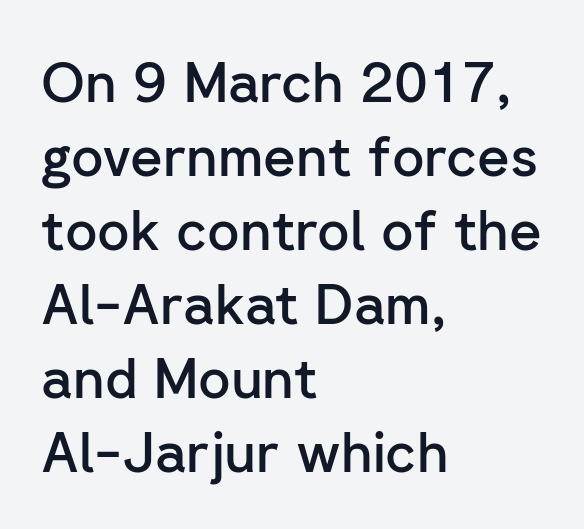
The typesetting leans somewhat heavy: a semibold. Unmarked baselines from the first word to the last. Character widths vary here, with narrow letters taking less room than wide ones. The rendering anchors every line to the left-hand side. Does the type have serifs? No, each stem ends abruptly.
